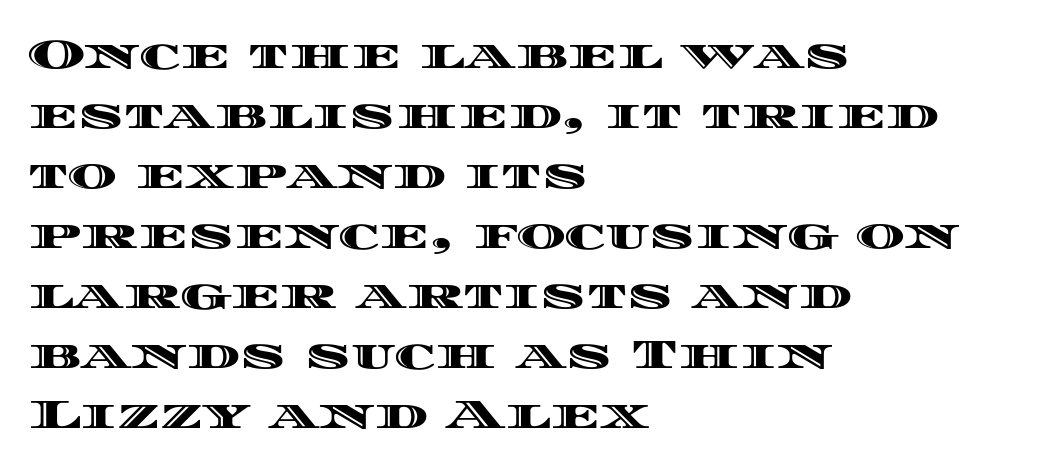
{"italic": "no", "width": "wide", "x_height": "large", "monospaced": "no", "underline": "no", "align": "left", "line_spacing": "normal", "line_spacing_ratio": 1.43, "letter_spacing": "normal", "letter_spacing_em": 0.0, "glyph_px": 42}
